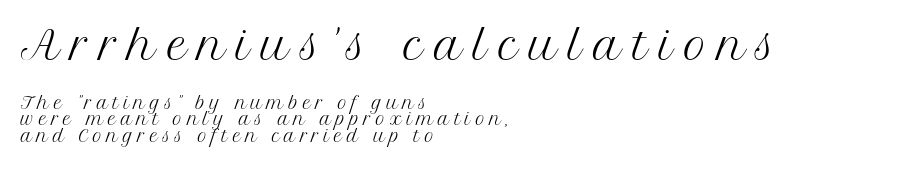
{"serif": "yes", "bold": "no", "weight": "regular", "width": "normal", "stroke_contrast": "medium", "x_height": "medium", "monospaced": "no", "underline": "no", "align": "left", "line_spacing": "tight", "line_spacing_ratio": 1.04, "letter_spacing": "wide", "letter_spacing_em": 0.28, "larger_block": "first", "size_ratio": 2.44, "glyph_px": 39}
